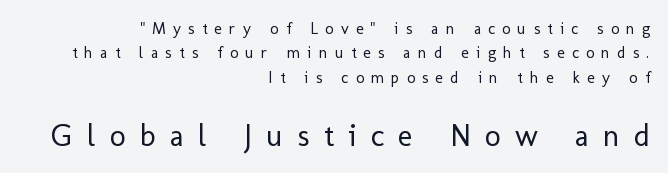
Q: Is the text bold? A: No.
Q: Is the text italic (slanted)? A: No, it is upright.
Q: Is the typeface a serif or a sans-serif typeface? A: Sans-serif.
Q: Is the text underlined? A: No.
Q: How is the paragraph aligned? A: Right-aligned.
Q: Is the spacing between letters normal or unusually wide? A: Unusually wide.
Q: Is the spacing between lines tight, normal or loose? A: Normal.
Q: Which block of text is set in a larger size, the first (top) or the second (bottom)? A: The second (bottom) one.
Q: Width (condensed, normal, or wide)? A: Normal.
Q: Stroke contrast? A: Low.
Q: x-height? A: Medium.
Q: Monospaced? A: No.
